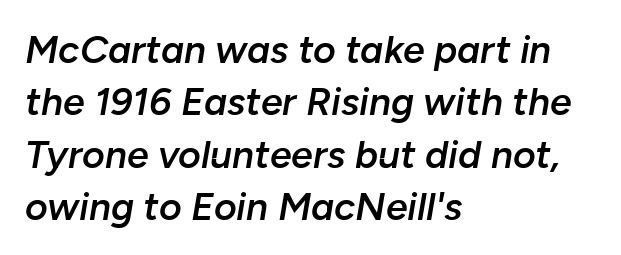
Q: Is the text bold? A: Semi-bold.
Q: Is the text italic (slanted)? A: Yes, it leans right by about 10 degrees.
Q: Is the text underlined? A: No.
Q: How is the paragraph aligned? A: Left-aligned.
Q: Is the spacing between letters normal or unusually wide? A: Normal.
Q: Is the spacing between lines tight, normal or loose? A: Normal.
Q: Width (condensed, normal, or wide)? A: Normal.
Q: Stroke contrast? A: Low.
Q: x-height? A: Medium.
Q: Monospaced? A: No.
